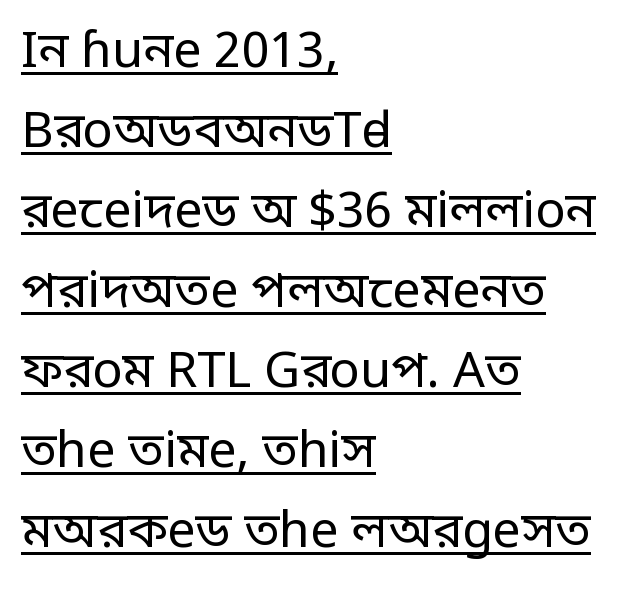
{"serif": "no", "italic": "no", "bold": "no", "weight": "regular", "width": "condensed", "stroke_contrast": "low", "monospaced": "no", "underline": "yes", "align": "left", "line_spacing": "normal", "line_spacing_ratio": 1.6, "letter_spacing": "normal", "letter_spacing_em": 0.0, "glyph_px": 50}
